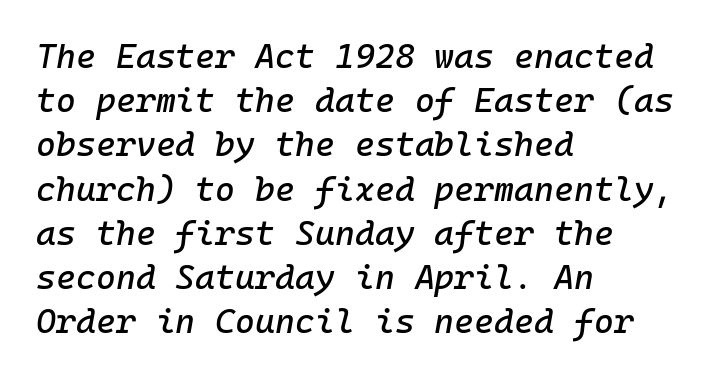
The image shows 34 px text type, italic (leaning right), monospaced; set left-aligned, normal line spacing (1.3x), normal letter spacing, not underlined; low stroke contrast and a medium x-height.
